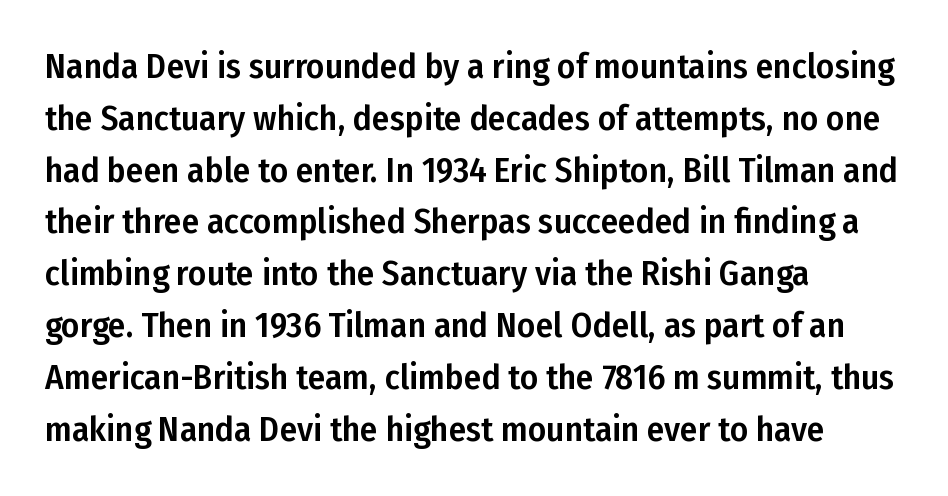
Where is the straight margin? On the left. Note the varied advance widths — an 'i' is clearly narrower than an 'm'. This block has exactly the height ordinary leading produces. A sans-serif font was chosen for this passage. Here the glyphs are tracked normally, forming tight word shapes.
